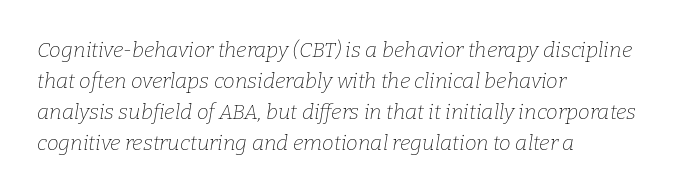
{"italic": "yes", "lean": "right", "slant_degrees": 9, "bold": "no", "underline": "no", "align": "left", "line_spacing": "normal", "line_spacing_ratio": 1.48, "letter_spacing": "normal", "letter_spacing_em": 0.0, "glyph_px": 21}
